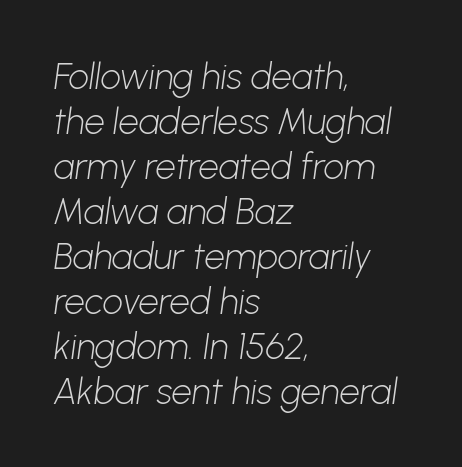
Notice how the passage keeps a crisp vertical edge on the left only. Here the glyphs are tracked normally, forming tight word shapes. A typesetter would label this face a sans. The face used here is proportionally spaced, like ordinary book or web type. The lines sit at an ordinary, default distance from one another.
